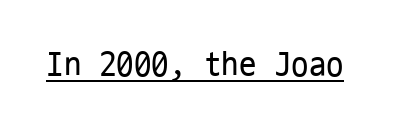
Each letter, wide or thin by design, is forced into the same width here. The type family on display is of the sans-serif kind. You can tell it's not italic because the verticals are truly vertical. Has an underline been added? It has. The gaps between neighbouring characters are ordinary and unremarkable.
